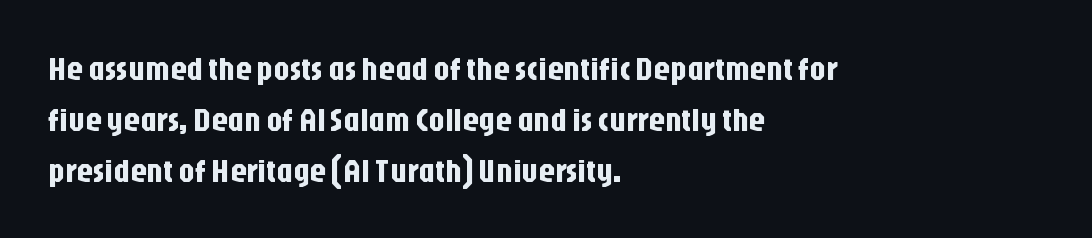
Q: Is the text italic (slanted)? A: No, it is upright.
Q: Is the typeface a serif or a sans-serif typeface? A: Sans-serif.
Q: Is the text underlined? A: No.
Q: How is the paragraph aligned? A: Left-aligned.
Q: Is the spacing between letters normal or unusually wide? A: Normal.
Q: Is the spacing between lines tight, normal or loose? A: Normal.
Q: Width (condensed, normal, or wide)? A: Condensed.
Q: Stroke contrast? A: Low.
Q: x-height? A: Large.
Q: Monospaced? A: No.
